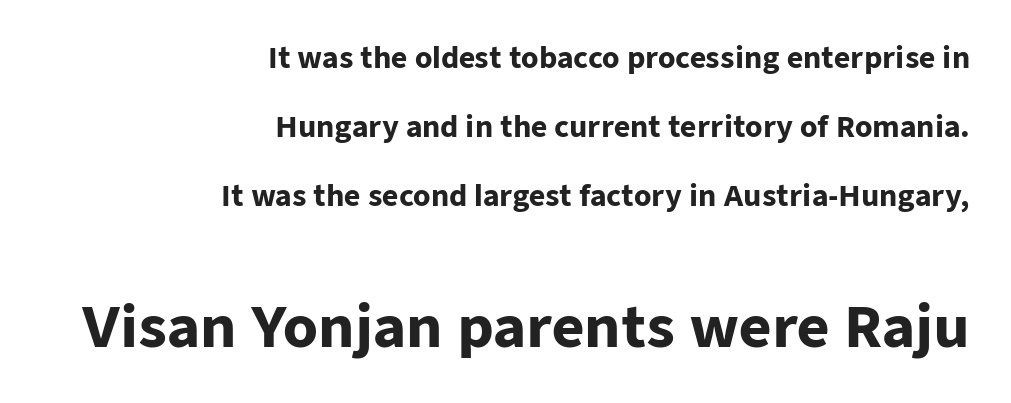
I'd call this a sans setting — the letters go barefoot. A clean baseline with only descenders dipping below it. You could not count columns in this text — the font is proportionally spaced. In this sample the second text group is rendered at the bigger scale. Plenty of ink on the page — the face is bold. Interline gaps are noticeably wide in this sample.
